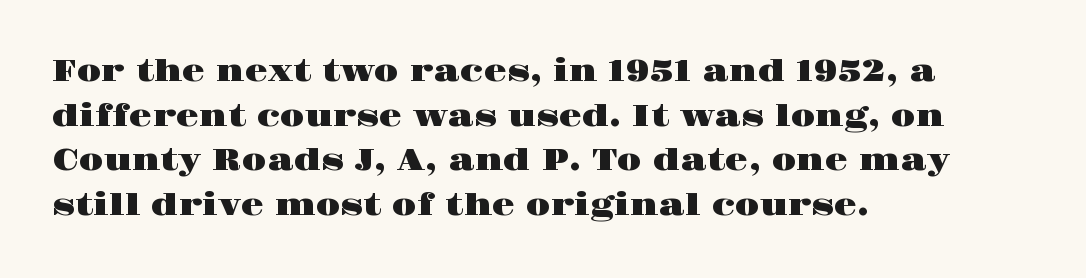
The designer left line spacing at the default. Does the lettering tilt? It doesn't — this is upright. The glyphs are unaccompanied by any horizontal stroke below them. Does extra space separate the letters? No, they use regular spacing. Here the designer chose a conventional face with non-uniform glyph widths.
